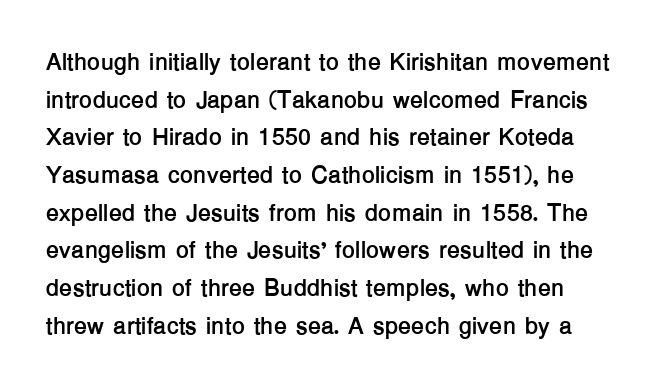
{"italic": "no", "bold": "yes", "underline": "no", "line_spacing": "normal", "line_spacing_ratio": 1.57, "letter_spacing": "normal", "letter_spacing_em": 0.0, "glyph_px": 24}
